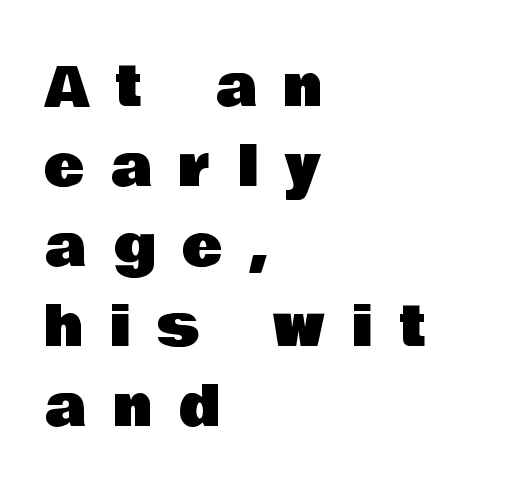
Rule under the text: the space is simply empty. Tracking here is generous; glyphs stand well apart from one another. Check where the strokes stop: nothing finishes them off — pure sans. The space between consecutive lines is moderate. Note the varied advance widths — an 'i' is clearly narrower than an 'm'. Italic? Not at all — the glyphs are vertical.
